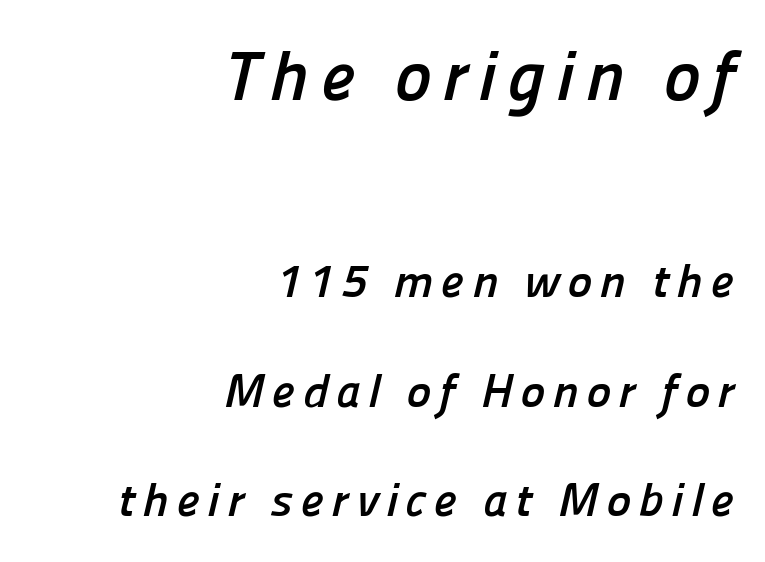
To sum up the face: it is a sans, with no serifs. A full-strength bold gives these letters their thick strokes. The rendering shrinks the type as you move from the upper chunk to the lower. Compared with typical paragraphs, the rows here are farther apart. Check under the words: just untouched page. Horizontal alignment here is rightward, an uncommon choice for prose.
